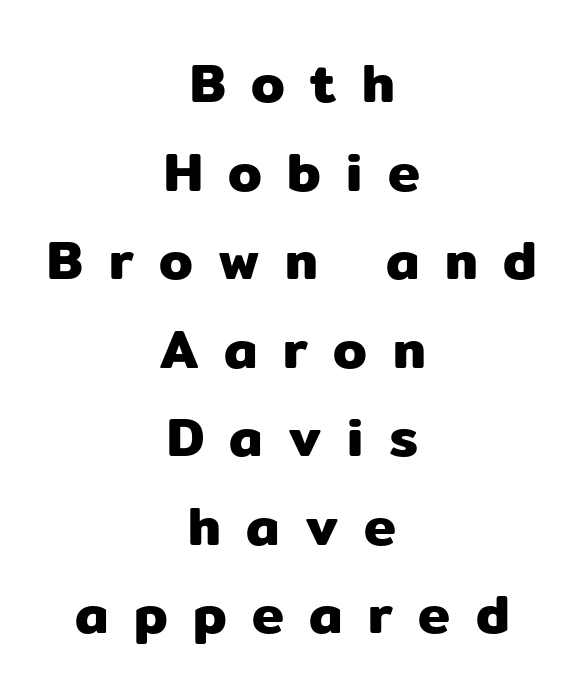
Q: Is the text italic (slanted)? A: No, it is upright.
Q: Is the typeface a serif or a sans-serif typeface? A: Sans-serif.
Q: Is the text underlined? A: No.
Q: How is the paragraph aligned? A: Centered.
Q: Is the spacing between letters normal or unusually wide? A: Unusually wide.
Q: Is the spacing between lines tight, normal or loose? A: Normal.
Q: Width (condensed, normal, or wide)? A: Normal.
Q: Stroke contrast? A: Low.
Q: x-height? A: Medium.
Q: Monospaced? A: No.
